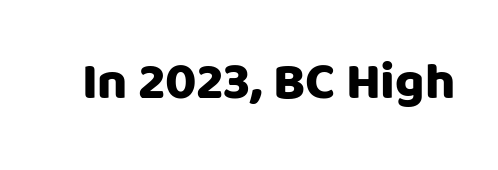
Note the varied advance widths — an 'i' is clearly narrower than an 'm'. Ascenders rise straight up at ninety degrees. Anything drawn beneath the words? Only blank space. Note: no serifs on the glyphs.
